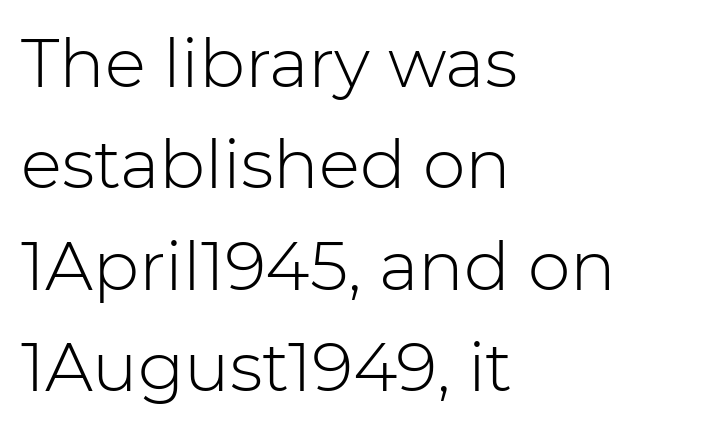
{"serif": "no", "italic": "no", "bold": "no", "weight": "light", "width": "normal", "stroke_contrast": "low", "x_height": "medium", "monospaced": "no", "underline": "no", "align": "left", "line_spacing": "normal", "line_spacing_ratio": 1.49, "letter_spacing": "normal", "letter_spacing_em": 0.0, "glyph_px": 68}
